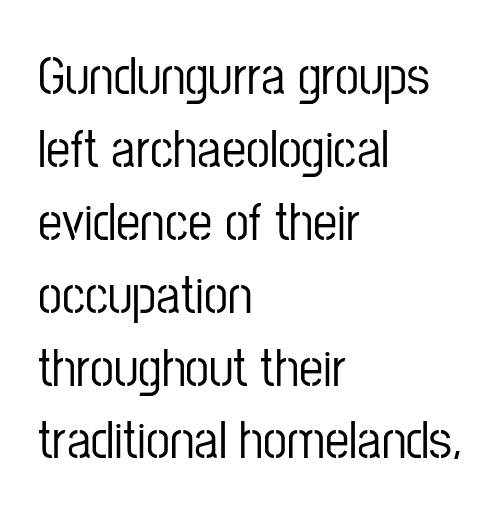
The image shows 54 px condensed sans-serif type, upright; set left-aligned, normal line spacing (1.35x), normal letter spacing, not underlined; low stroke contrast and a medium x-height.
